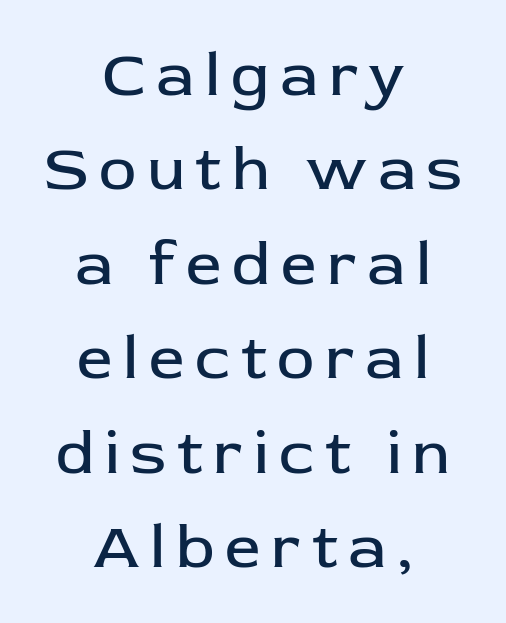
The image shows 63 px regular-weight sans-serif type, upright; set centered, normal line spacing (1.5x), not underlined; low stroke contrast and a medium x-height.
